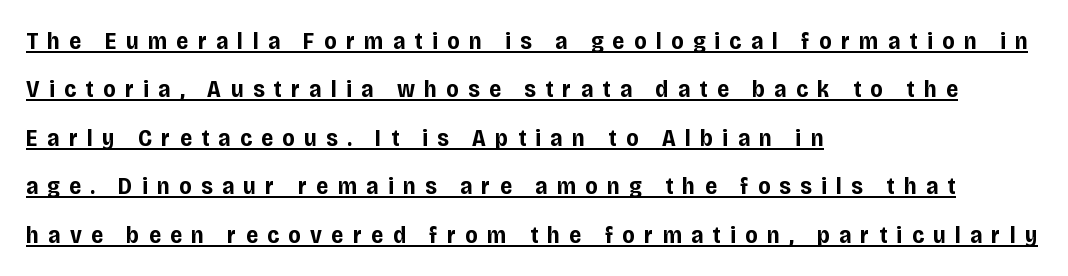
The image shows 24 px bold type, upright; set left-aligned, loose line spacing (2.02x), unusually wide letter spacing (+0.39 em), underlined.
